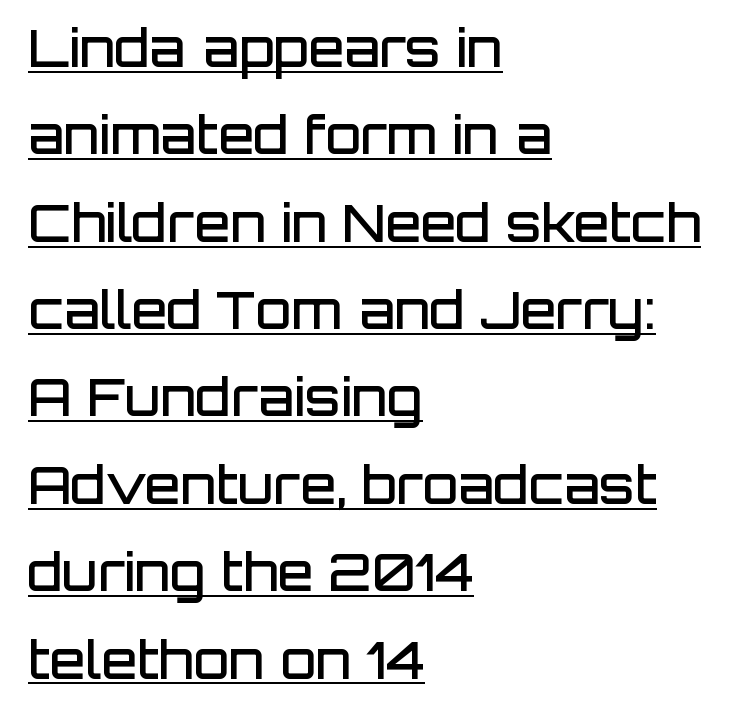
{"serif": "no", "italic": "no", "bold": "semi", "weight": "semibold", "width": "normal", "stroke_contrast": "low", "x_height": "large", "monospaced": "no", "underline": "yes", "align": "left", "line_spacing": "normal", "line_spacing_ratio": 1.68, "letter_spacing": "normal", "letter_spacing_em": 0.0, "glyph_px": 52}
